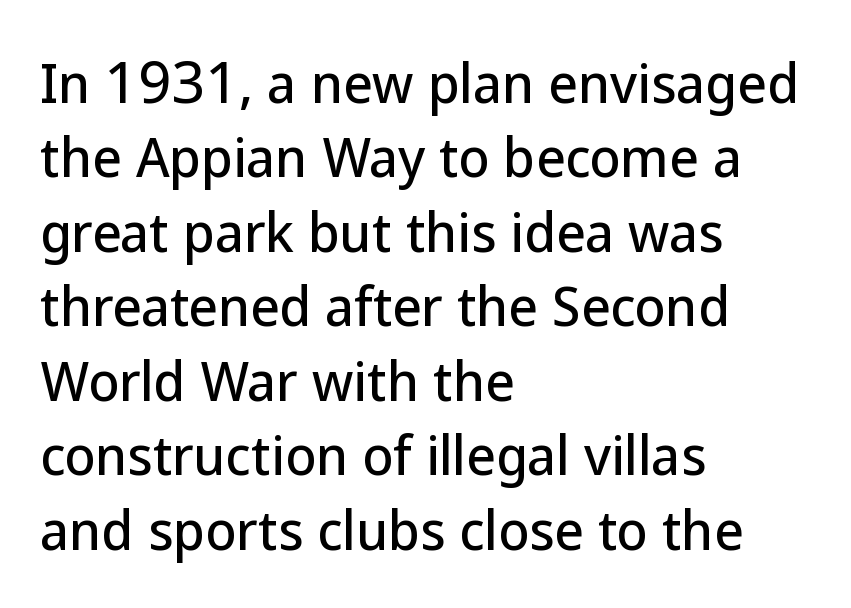
{"serif": "no", "italic": "no", "width": "normal", "stroke_contrast": "low", "x_height": "medium", "monospaced": "no", "underline": "no", "align": "left", "line_spacing": "normal", "line_spacing_ratio": 1.46, "letter_spacing": "normal", "letter_spacing_em": 0.0, "glyph_px": 51}
